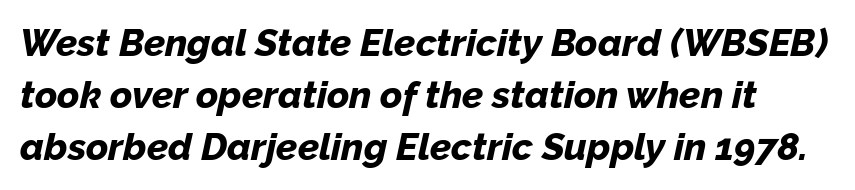
{"italic": "yes", "lean": "right", "slant_degrees": 12, "bold": "yes", "weight": "bold", "width": "normal", "stroke_contrast": "low", "x_height": "medium", "monospaced": "no", "underline": "no", "line_spacing": "normal", "line_spacing_ratio": 1.37, "letter_spacing": "normal", "letter_spacing_em": 0.0, "glyph_px": 38}
